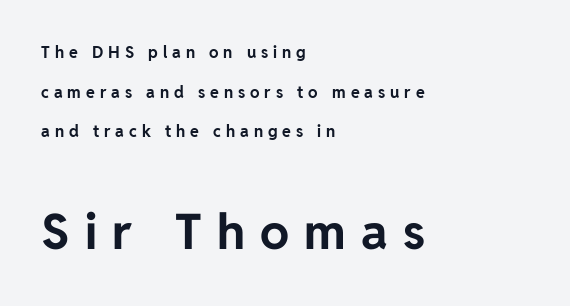
The image shows 49 px bold sans-serif type, upright; set left-aligned, loose line spacing (2.48x), unusually wide letter spacing (+0.31 em), not underlined; the second (bottom) block is 3.06x larger; low stroke contrast and a medium x-height.
